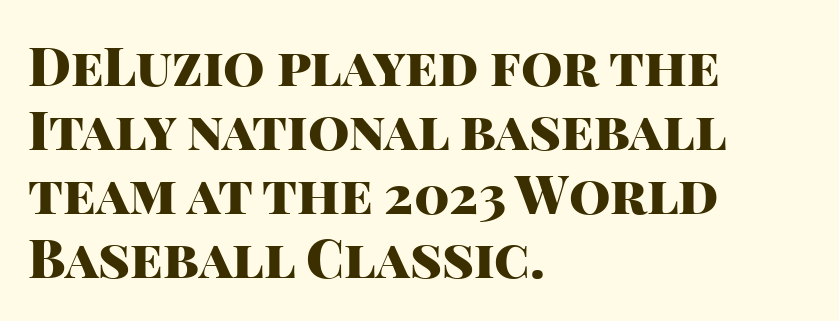
Q: Is the text bold? A: Yes.
Q: Is the text italic (slanted)? A: No, it is upright.
Q: Is the typeface a serif or a sans-serif typeface? A: Sans-serif.
Q: Is the text underlined? A: No.
Q: How is the paragraph aligned? A: Left-aligned.
Q: Is the spacing between letters normal or unusually wide? A: Normal.
Q: Width (condensed, normal, or wide)? A: Normal.
Q: Stroke contrast? A: High.
Q: x-height? A: Large.
Q: Monospaced? A: No.
